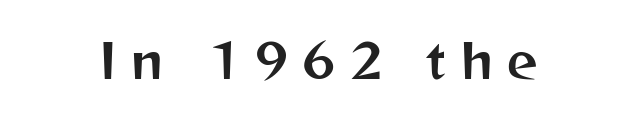
{"serif": "no", "italic": "no", "width": "normal", "stroke_contrast": "medium", "x_height": "medium", "monospaced": "no", "underline": "no", "letter_spacing": "wide", "letter_spacing_em": 0.29, "glyph_px": 48}
